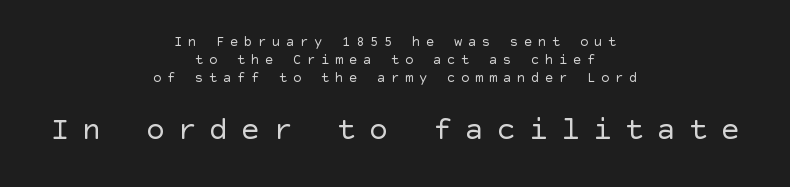
Q: Is the text bold? A: No.
Q: Is the text italic (slanted)? A: No, it is upright.
Q: Is the typeface a serif or a sans-serif typeface? A: Sans-serif.
Q: Is the text underlined? A: No.
Q: How is the paragraph aligned? A: Centered.
Q: Is the spacing between letters normal or unusually wide? A: Unusually wide.
Q: Is the spacing between lines tight, normal or loose? A: Normal.
Q: Which block of text is set in a larger size, the first (top) or the second (bottom)? A: The second (bottom) one.
Q: Width (condensed, normal, or wide)? A: Normal.
Q: x-height? A: Large.
